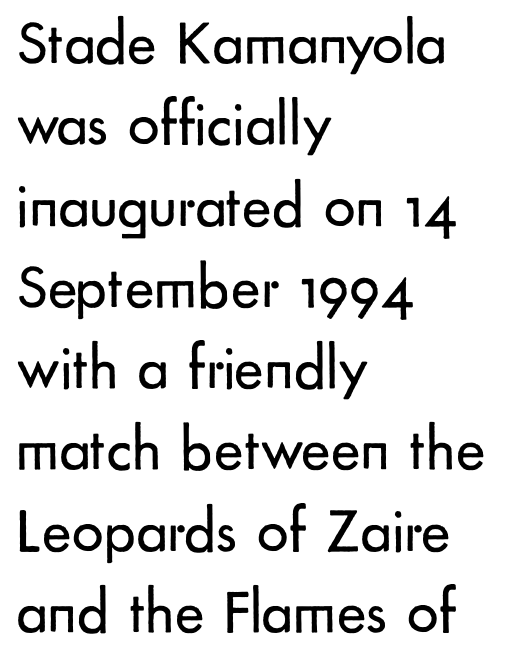
{"serif": "no", "italic": "no", "bold": "no", "weight": "regular", "width": "normal", "stroke_contrast": "low", "x_height": "small", "monospaced": "no", "underline": "no", "align": "left", "line_spacing": "normal", "line_spacing_ratio": 1.29, "letter_spacing": "normal", "letter_spacing_em": 0.0, "glyph_px": 63}
